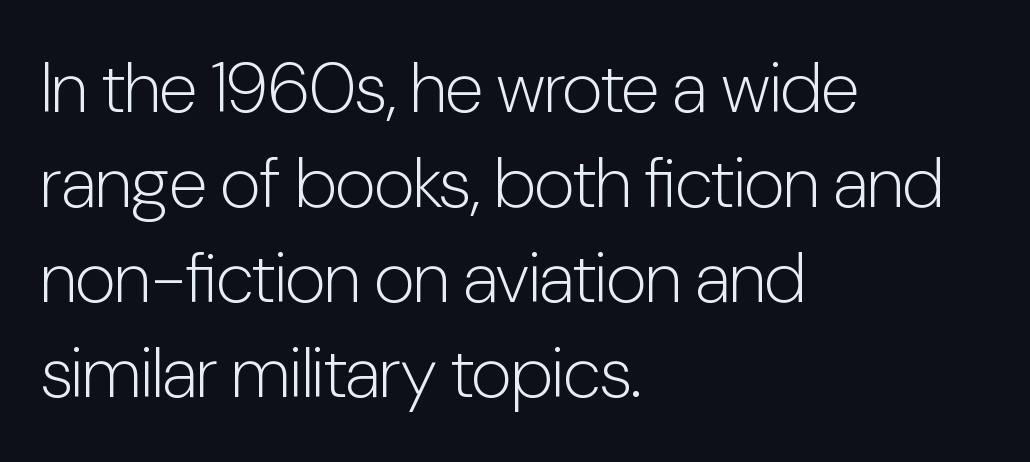
The image shows 71 px light, condensed sans-serif type, upright; set left-aligned, normal line spacing (1.34x), normal letter spacing, not underlined; low stroke contrast and a medium x-height.
